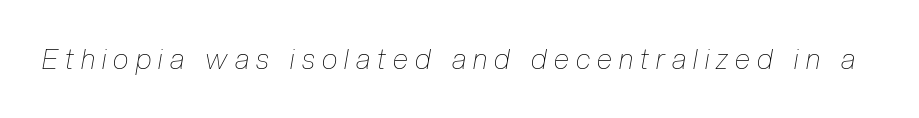
Q: Is the text bold? A: No.
Q: Is the text italic (slanted)? A: Yes, it leans right by about 10 degrees.
Q: Is the text underlined? A: No.
Q: Is the spacing between letters normal or unusually wide? A: Unusually wide.
Q: Width (condensed, normal, or wide)? A: Condensed.
Q: Stroke contrast? A: Low.
Q: x-height? A: Medium.
Q: Monospaced? A: No.
